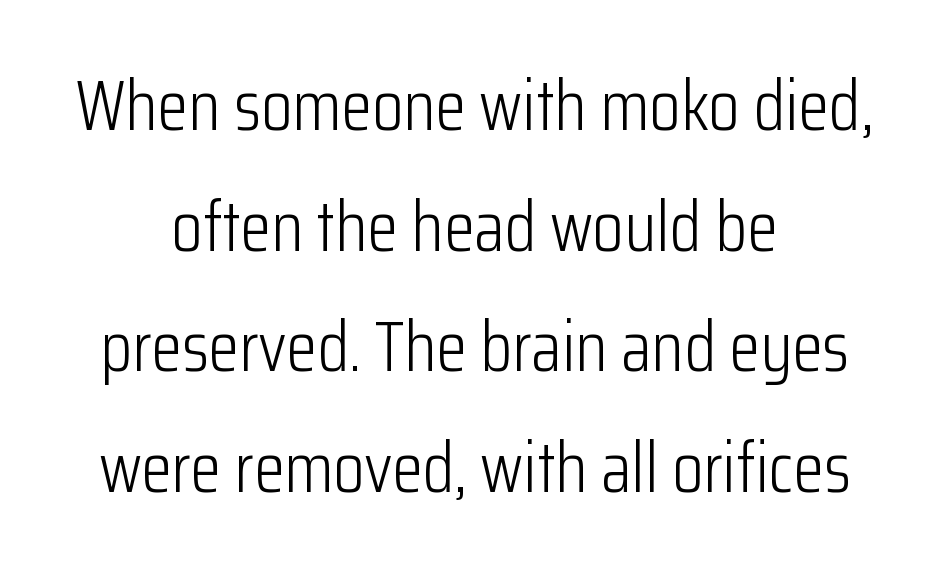
The image shows 71 px light, condensed sans-serif type, upright; set centered, normal line spacing (1.7x), normal letter spacing, not underlined; low stroke contrast and a medium x-height.
